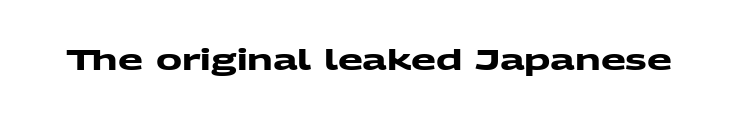
The image shows 29 px heavy, wide sans-serif type; set normal letter spacing, not underlined; medium stroke contrast and a medium x-height.
